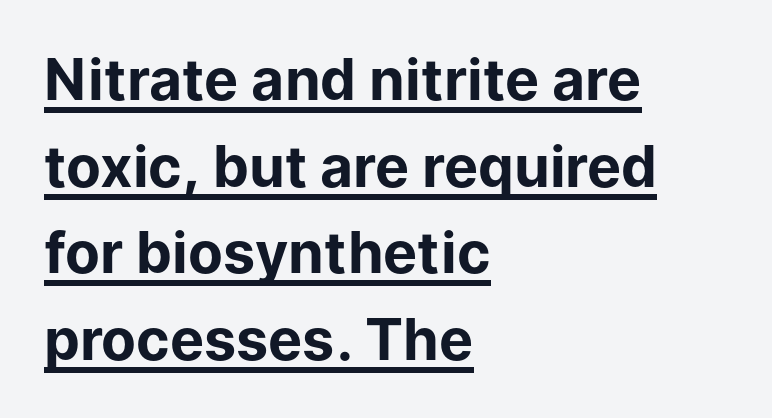
Each line starts at the same left margin while the right side varies. The lines sit at an ordinary, default distance from one another. How are the letters spaced? Ordinarily, with no added tracking. The face used here has the dense, thick strokes of a bold.
